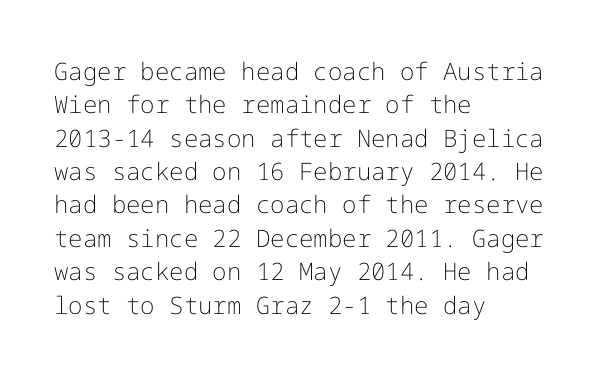
The image shows 24 px text type, upright; set left-aligned, normal line spacing (1.39x), normal letter spacing, not underlined.
